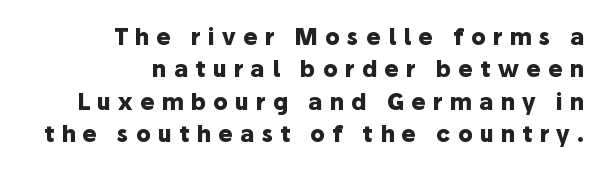
{"italic": "no", "bold": "yes", "underline": "no", "align": "right", "line_spacing": "normal", "line_spacing_ratio": 1.47, "letter_spacing": "wide", "letter_spacing_em": 0.33, "glyph_px": 22}
